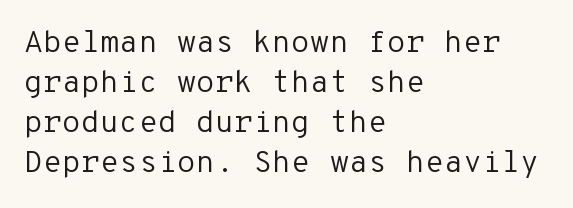
Q: Is the text bold? A: No.
Q: Is the text italic (slanted)? A: No, it is upright.
Q: Is the typeface a serif or a sans-serif typeface? A: Sans-serif.
Q: Is the text underlined? A: No.
Q: How is the paragraph aligned? A: Left-aligned.
Q: Is the spacing between letters normal or unusually wide? A: Normal.
Q: Is the spacing between lines tight, normal or loose? A: Normal.
Q: Width (condensed, normal, or wide)? A: Normal.
Q: Stroke contrast? A: Low.
Q: x-height? A: Medium.
Q: Monospaced? A: Yes.
